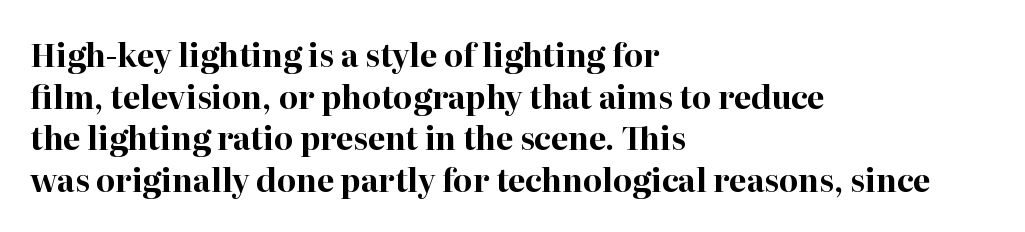
The image shows 31 px bold serif type, upright; set left-aligned, normal line spacing (1.34x), normal letter spacing, not underlined; high stroke contrast and a medium x-height.
